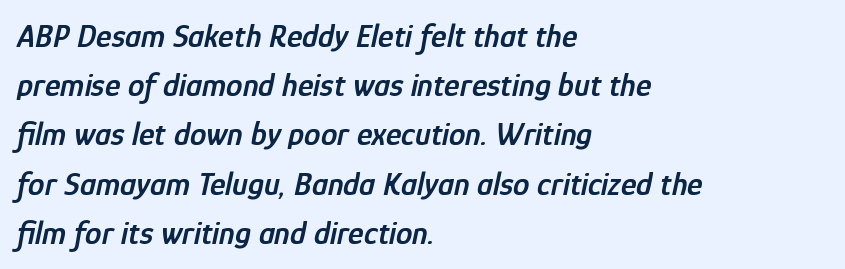
Q: Is the text bold? A: Semi-bold.
Q: Is the text italic (slanted)? A: Yes, it leans right by about 12 degrees.
Q: Is the text underlined? A: No.
Q: How is the paragraph aligned? A: Left-aligned.
Q: Is the spacing between letters normal or unusually wide? A: Normal.
Q: Is the spacing between lines tight, normal or loose? A: Normal.
Q: Width (condensed, normal, or wide)? A: Condensed.
Q: Stroke contrast? A: Low.
Q: x-height? A: Medium.
Q: Monospaced? A: No.
